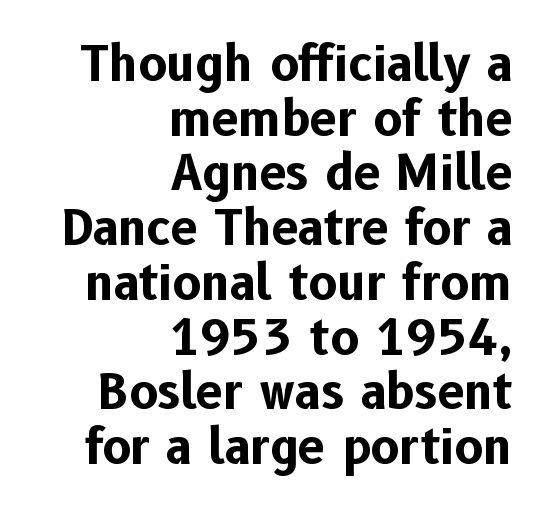
Letter spacing: default. Regarding serifs, this sample does without them. The lines are packed closely together with very little leading. Plenty of ink on the page — the face is bold.
